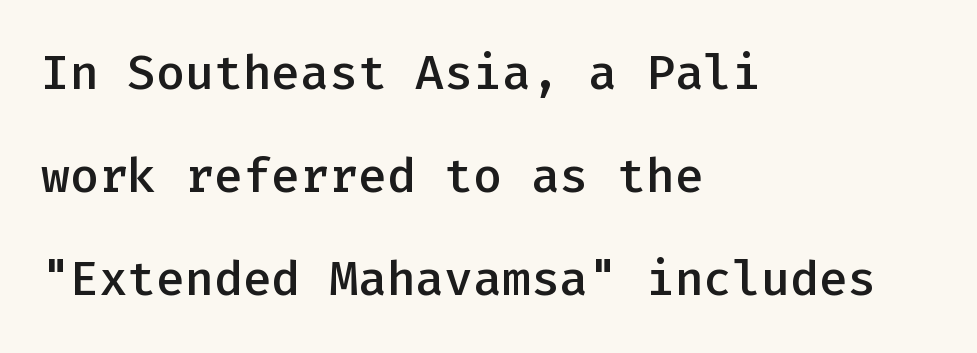
The image shows 48 px semibold sans-serif type, upright, monospaced; set left-aligned, loose line spacing (2.15x), normal letter spacing, not underlined; low stroke contrast and a medium x-height.
